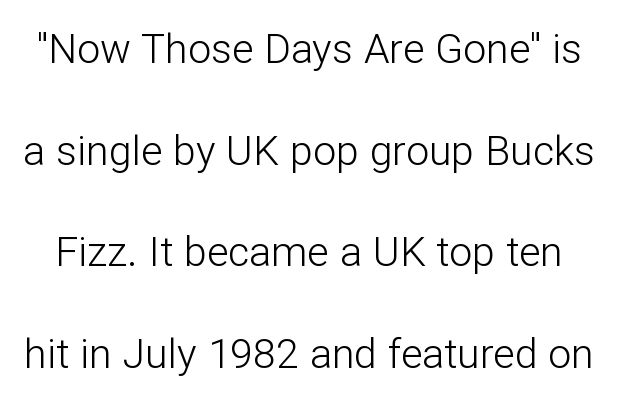
Q: Is the text bold? A: No.
Q: Is the text italic (slanted)? A: No, it is upright.
Q: Is the typeface a serif or a sans-serif typeface? A: Sans-serif.
Q: Is the text underlined? A: No.
Q: Is the spacing between letters normal or unusually wide? A: Normal.
Q: Is the spacing between lines tight, normal or loose? A: Loose.
Q: Width (condensed, normal, or wide)? A: Normal.
Q: Stroke contrast? A: Low.
Q: x-height? A: Medium.
Q: Monospaced? A: No.
